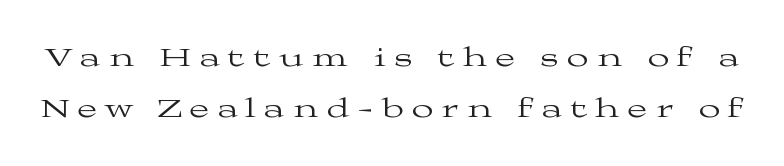
{"serif": "yes", "italic": "no", "bold": "no", "weight": "regular", "width": "wide", "stroke_contrast": "medium", "x_height": "medium", "monospaced": "no", "underline": "no", "line_spacing_ratio": 1.81, "letter_spacing": "wide", "letter_spacing_em": 0.32, "glyph_px": 28}
